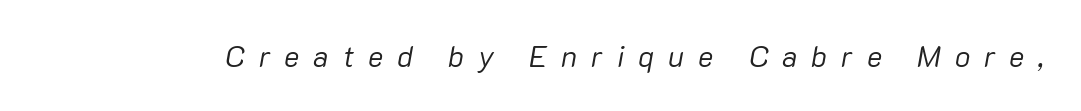
The image shows 29 px regular-weight type, italic (leaning right); set unusually wide letter spacing (+0.48 em), not underlined; low stroke contrast and a medium x-height.
